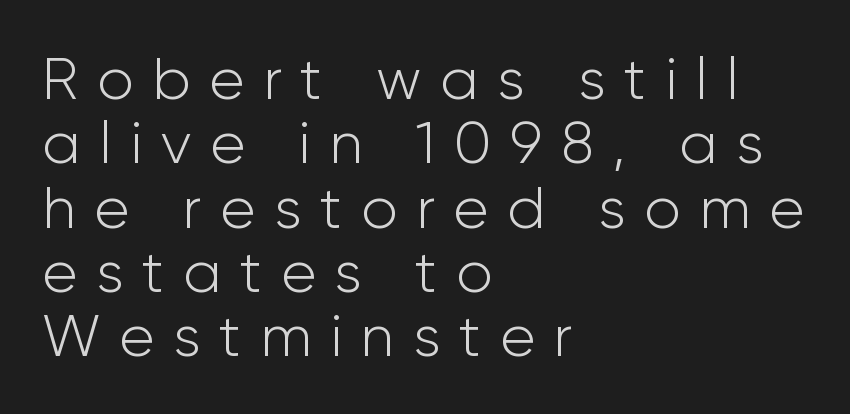
Q: Is the text bold? A: No.
Q: Is the text italic (slanted)? A: No, it is upright.
Q: Is the typeface a serif or a sans-serif typeface? A: Sans-serif.
Q: Is the text underlined? A: No.
Q: How is the paragraph aligned? A: Left-aligned.
Q: Is the spacing between letters normal or unusually wide? A: Unusually wide.
Q: Is the spacing between lines tight, normal or loose? A: Tight.
Q: Width (condensed, normal, or wide)? A: Normal.
Q: Stroke contrast? A: Low.
Q: x-height? A: Medium.
Q: Monospaced? A: No.
